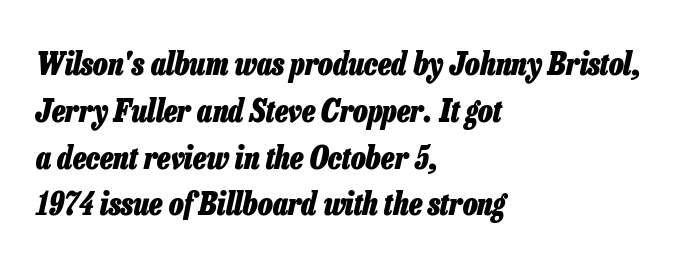
Q: Is the text bold? A: Yes.
Q: Is the text italic (slanted)? A: Yes, it leans right by about 13 degrees.
Q: Is the text underlined? A: No.
Q: How is the paragraph aligned? A: Left-aligned.
Q: Is the spacing between letters normal or unusually wide? A: Normal.
Q: Is the spacing between lines tight, normal or loose? A: Normal.
Q: Width (condensed, normal, or wide)? A: Condensed.
Q: Stroke contrast? A: Low.
Q: x-height? A: Medium.
Q: Monospaced? A: No.
